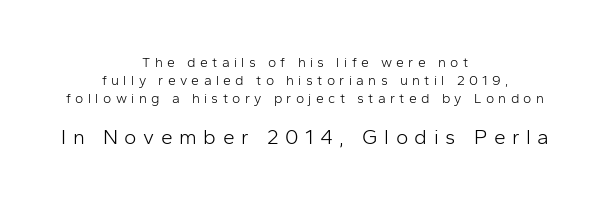
The type is letterspaced generously, with wide tracking. Stroke thickness stays within the range of a standard reading face or lighter. Does the copy run flush right? No — it is centered line by line. The lettering stays uniformly vertical, giving the passage a roman look.
